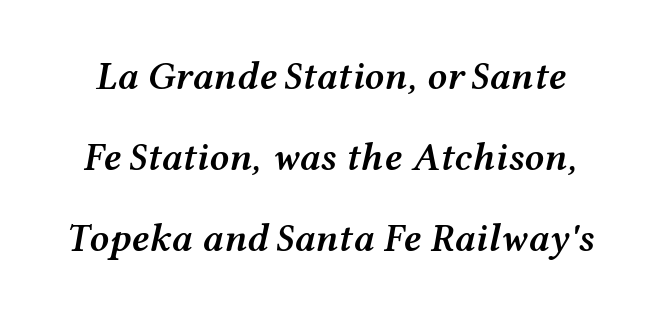
{"italic": "yes", "lean": "right", "slant_degrees": 12, "bold": "semi", "weight": "semibold", "width": "wide", "stroke_contrast": "medium", "x_height": "medium", "monospaced": "no", "underline": "no", "line_spacing": "loose", "line_spacing_ratio": 2.08, "letter_spacing": "normal", "letter_spacing_em": 0.0, "glyph_px": 39}
